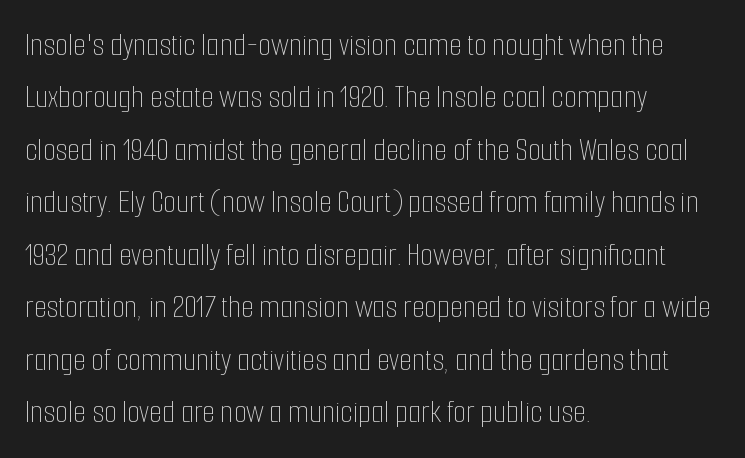
{"italic": "no", "bold": "no", "weight": "thin", "width": "condensed", "stroke_contrast": "low", "x_height": "medium", "monospaced": "no", "underline": "no", "align": "left", "line_spacing": "normal", "line_spacing_ratio": 1.59, "letter_spacing": "normal", "letter_spacing_em": 0.0, "glyph_px": 33}
